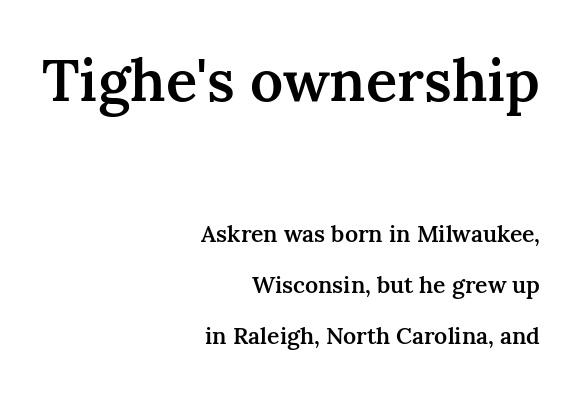
Q: Is the text bold? A: Semi-bold.
Q: Is the text italic (slanted)? A: No, it is upright.
Q: Is the typeface a serif or a sans-serif typeface? A: Serif.
Q: Is the text underlined? A: No.
Q: How is the paragraph aligned? A: Right-aligned.
Q: Is the spacing between letters normal or unusually wide? A: Normal.
Q: Is the spacing between lines tight, normal or loose? A: Loose.
Q: Which block of text is set in a larger size, the first (top) or the second (bottom)? A: The first (top) one.
Q: Width (condensed, normal, or wide)? A: Normal.
Q: Stroke contrast? A: Medium.
Q: x-height? A: Medium.
Q: Monospaced? A: No.
